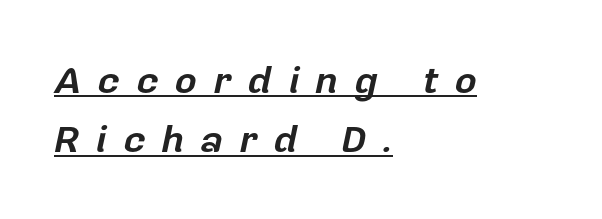
{"italic": "yes", "lean": "right", "slant_degrees": 12, "bold": "yes", "weight": "bold", "width": "normal", "stroke_contrast": "low", "x_height": "medium", "monospaced": "no", "underline": "yes", "align": "left", "line_spacing": "normal", "line_spacing_ratio": 1.56, "letter_spacing": "wide", "letter_spacing_em": 0.44, "glyph_px": 38}
